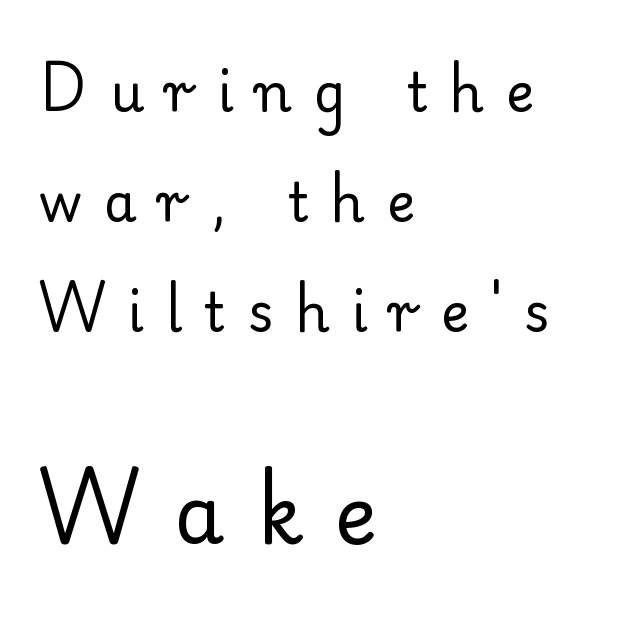
{"serif": "yes", "italic": "no", "bold": "no", "weight": "regular", "width": "normal", "stroke_contrast": "low", "x_height": "small", "monospaced": "no", "underline": "no", "align": "left", "line_spacing": "loose", "line_spacing_ratio": 2.08, "letter_spacing": "wide", "letter_spacing_em": 0.42, "larger_block": "second", "size_ratio": 1.51, "glyph_px": 80}
